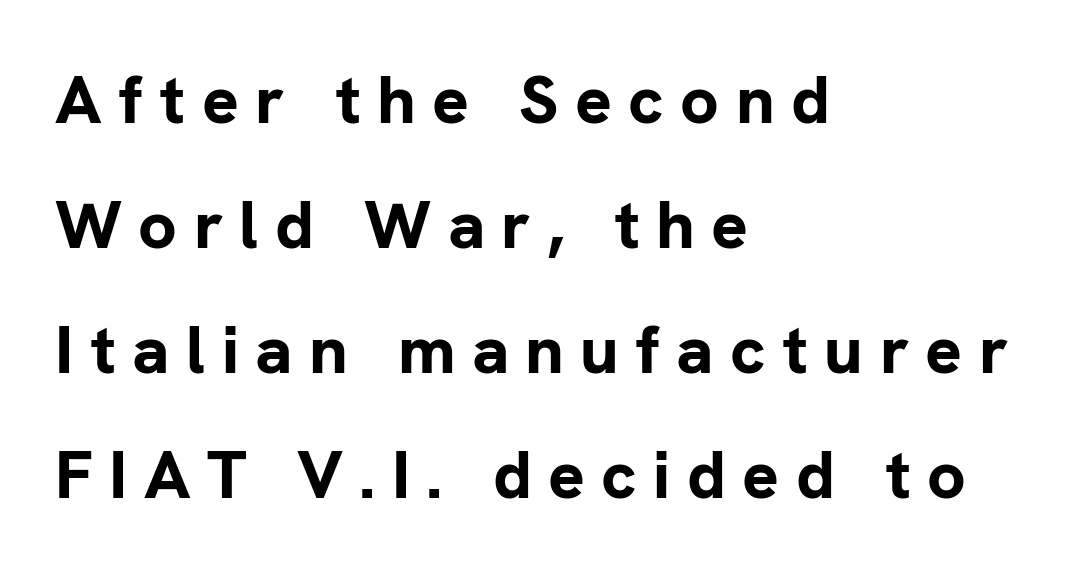
The image shows 68 px bold sans-serif type, upright; set left-aligned, line spacing 1.84x, unusually wide letter spacing (+0.24 em), not underlined; low stroke contrast and a medium x-height.
